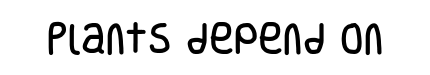
{"serif": "no", "italic": "no", "width": "condensed", "stroke_contrast": "low", "x_height": "large", "monospaced": "no", "underline": "no", "letter_spacing": "normal", "letter_spacing_em": 0.0, "glyph_px": 34}
